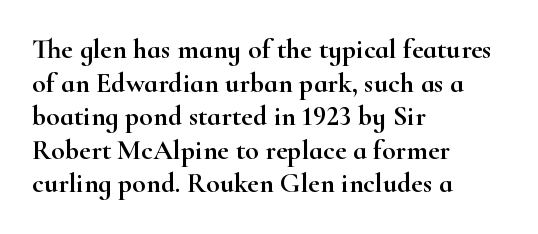
Q: Is the text italic (slanted)? A: No, it is upright.
Q: Is the typeface a serif or a sans-serif typeface? A: Serif.
Q: Is the text underlined? A: No.
Q: How is the paragraph aligned? A: Left-aligned.
Q: Is the spacing between letters normal or unusually wide? A: Normal.
Q: Width (condensed, normal, or wide)? A: Wide.
Q: Stroke contrast? A: High.
Q: x-height? A: Small.
Q: Monospaced? A: No.
